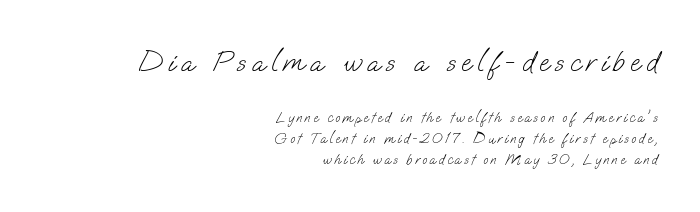
Q: Is the text bold? A: No.
Q: Is the typeface a serif or a sans-serif typeface? A: Sans-serif.
Q: Is the text underlined? A: No.
Q: How is the paragraph aligned? A: Right-aligned.
Q: Is the spacing between lines tight, normal or loose? A: Normal.
Q: Which block of text is set in a larger size, the first (top) or the second (bottom)? A: The first (top) one.
Q: Width (condensed, normal, or wide)? A: Normal.
Q: Stroke contrast? A: Low.
Q: x-height? A: Small.
Q: Monospaced? A: No.
